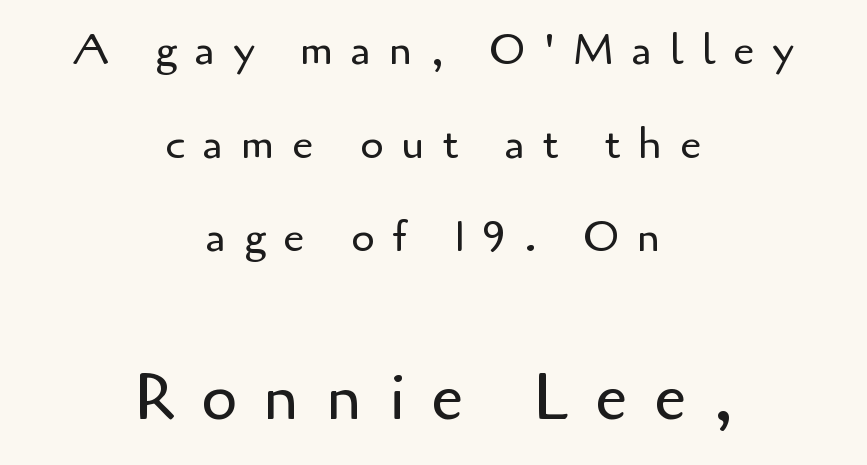
{"serif": "no", "italic": "no", "bold": "no", "weight": "regular", "width": "normal", "stroke_contrast": "low", "x_height": "small", "monospaced": "no", "underline": "no", "align": "center", "line_spacing": "loose", "line_spacing_ratio": 2.18, "letter_spacing": "wide", "letter_spacing_em": 0.41, "larger_block": "second", "size_ratio": 1.51, "glyph_px": 65}
